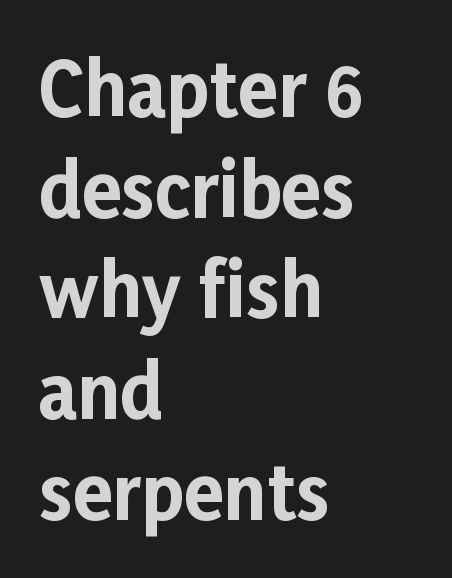
The image shows 73 px bold sans-serif type, upright; set left-aligned, normal line spacing (1.38x), normal letter spacing, not underlined; low stroke contrast and a medium x-height.
